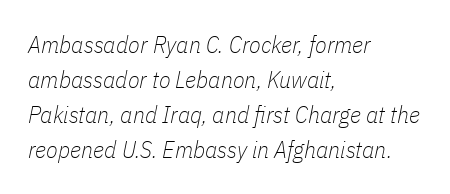
{"italic": "yes", "lean": "right", "slant_degrees": 11, "bold": "no", "underline": "no", "align": "left", "line_spacing": "normal", "line_spacing_ratio": 1.46, "letter_spacing": "normal", "letter_spacing_em": 0.0, "glyph_px": 24}
